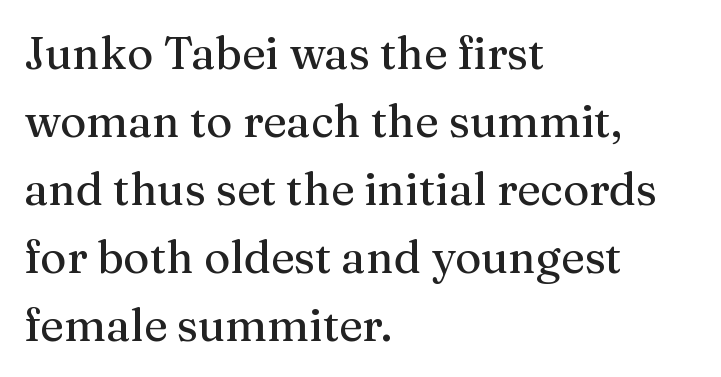
The image shows 45 px serif type, upright; set left-aligned, normal line spacing (1.51x), normal letter spacing, not underlined; medium stroke contrast and a medium x-height.
